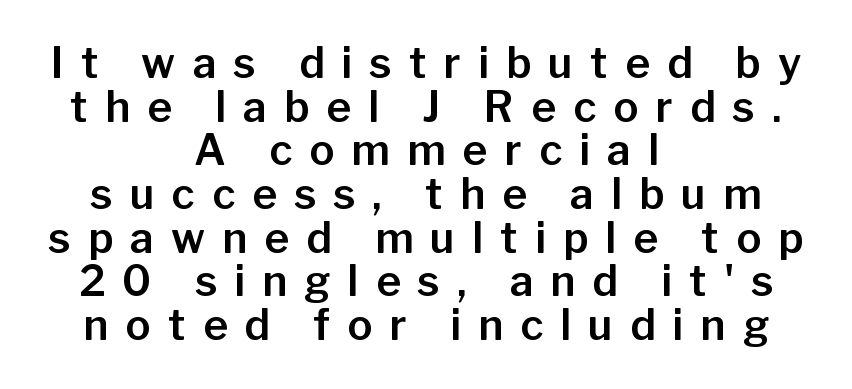
Q: Is the text italic (slanted)? A: No, it is upright.
Q: Is the typeface a serif or a sans-serif typeface? A: Sans-serif.
Q: Is the text underlined? A: No.
Q: How is the paragraph aligned? A: Centered.
Q: Is the spacing between letters normal or unusually wide? A: Unusually wide.
Q: Is the spacing between lines tight, normal or loose? A: Tight.
Q: Width (condensed, normal, or wide)? A: Normal.
Q: Stroke contrast? A: Low.
Q: x-height? A: Medium.
Q: Monospaced? A: No.
